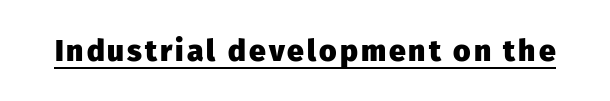
{"serif": "no", "italic": "no", "bold": "yes", "weight": "heavy", "width": "normal", "stroke_contrast": "low", "x_height": "medium", "monospaced": "no", "underline": "yes", "glyph_px": 30}
